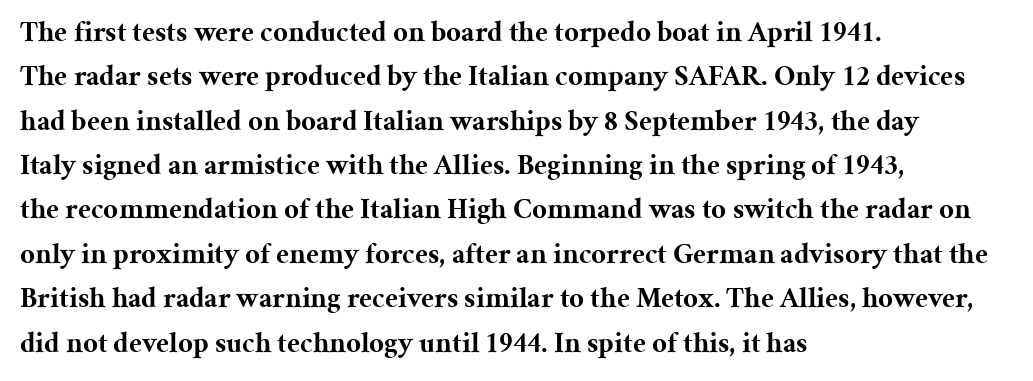
A typesetter would call this proportional, since set widths differ per character. Unmarked baselines from the first word to the last. The letters sit at their default tracking, neither squeezed nor spread. Does the type have serifs? Yes, each stem ends in a small foot. The paragraph shown leans on its left margin. You can tell it's not italic because the verticals are truly vertical.
